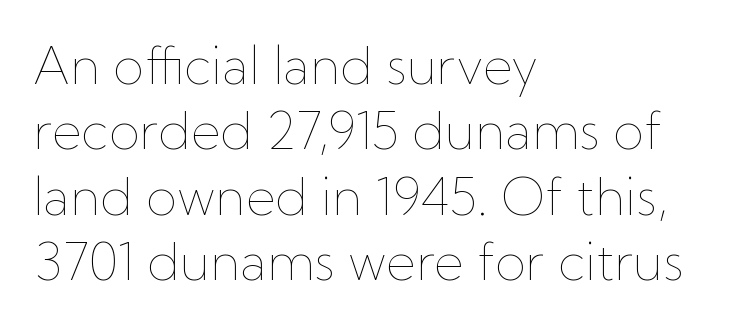
{"italic": "no", "bold": "no", "weight": "thin", "width": "normal", "stroke_contrast": "low", "x_height": "medium", "monospaced": "no", "underline": "no", "align": "left", "line_spacing": "normal", "line_spacing_ratio": 1.28, "letter_spacing": "normal", "letter_spacing_em": 0.0, "glyph_px": 51}
